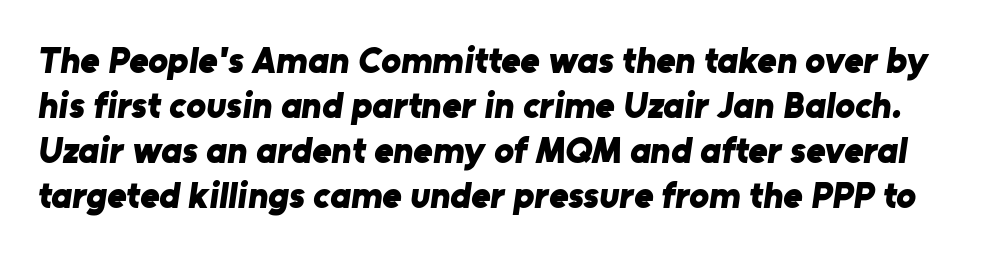
The image shows 37 px bold sans-serif type; set line spacing 1.22x, normal letter spacing, not underlined; low stroke contrast and a medium x-height.
